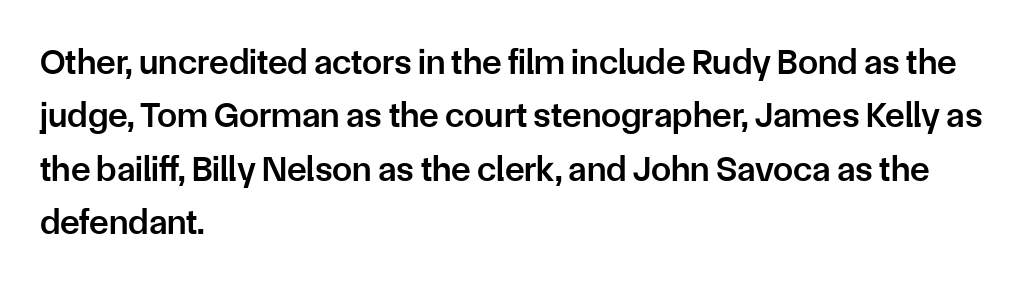
I'd describe the lettering as semibold — firm but not a full bold. If you drew a line through each stem, it would be perfectly vertical. The letters sit at their default tracking, neither squeezed nor spread. Honestly, there is no underline to notice here at all.
